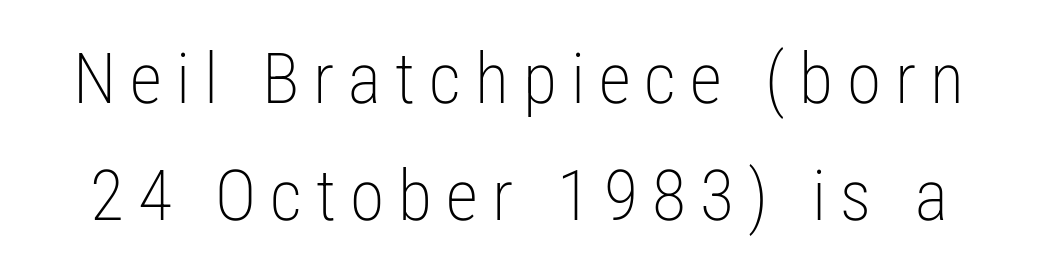
The image shows 70 px light, condensed sans-serif type, upright; set normal line spacing (1.67x), unusually wide letter spacing (+0.2 em), not underlined; low stroke contrast and a medium x-height.
